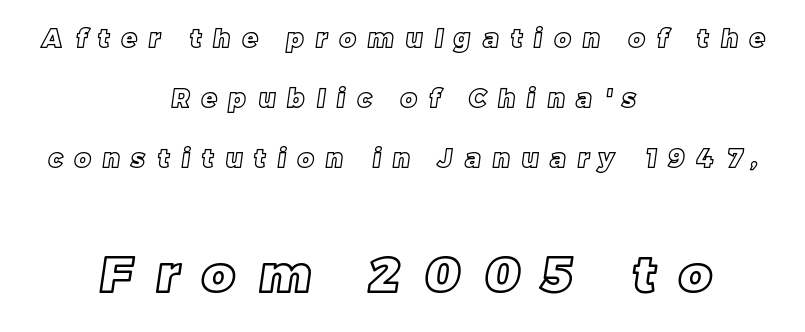
Teacher's note: observe the equal gaps on both sides — that is centered alignment. Observe the wide spacing: letters keep a clear distance from each other. Whoever set this chose breathing room over compactness in the vertical rhythm. The passage shown is typed in a proportional face where columns would drift.
